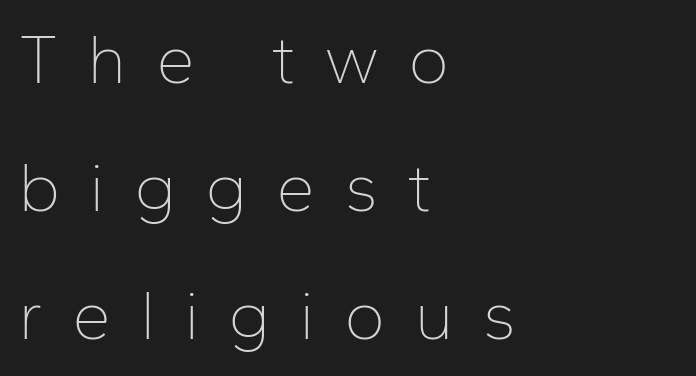
In terms of letterspacing, this is a distinctly airy, spread setting. Heaviness? Minimal to ordinary, like unemphasized prose. If you drew a ruler down the left edge, every line would touch it. Glance below the letters and you will spot only blank space.
